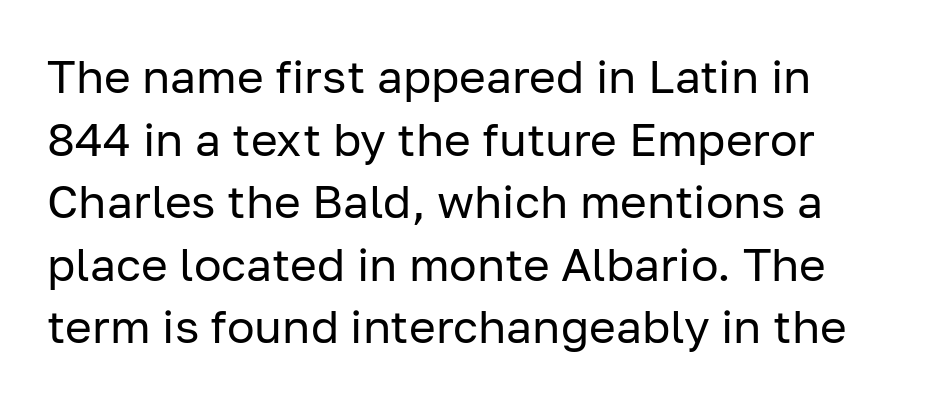
The image shows 46 px regular-weight sans-serif type, upright; set left-aligned, normal line spacing (1.36x), normal letter spacing, not underlined; low stroke contrast and a medium x-height.
